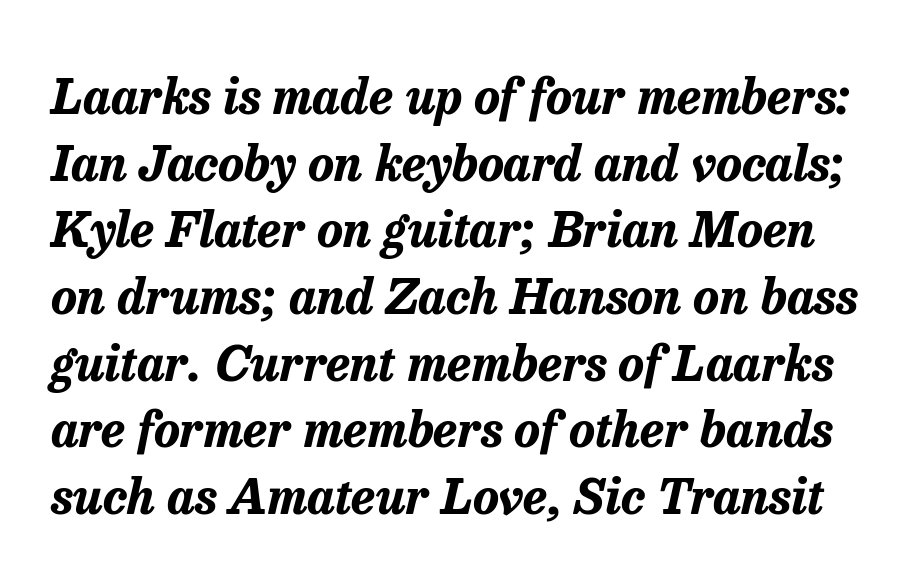
The tracking reads as untouched default to a designer's eye. The font's italic variant was chosen for this text. Character widths vary here, with narrow letters taking less room than wide ones. The words here are not underlined. Students, observe: this is what conventionally led text looks like. Thick stems and heavy bowls — unmistakably bold.
